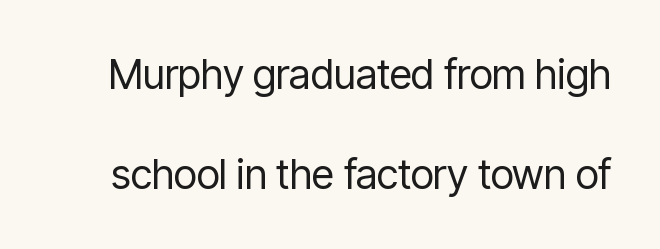
{"serif": "no", "italic": "no", "bold": "no", "weight": "regular", "width": "condensed", "stroke_contrast": "low", "x_height": "medium", "monospaced": "no", "underline": "no", "line_spacing": "loose", "line_spacing_ratio": 2.44, "letter_spacing": "normal", "letter_spacing_em": 0.0, "glyph_px": 41}
